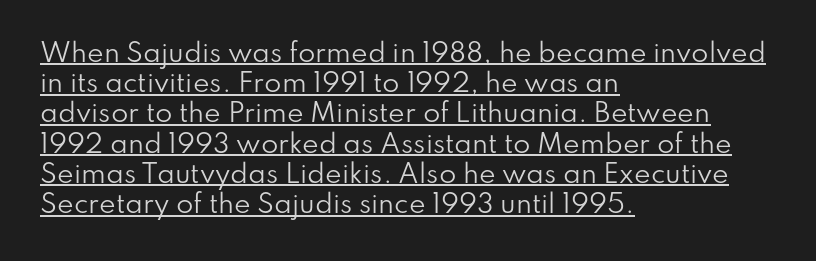
Vertical strokes here are truly vertical. Every word sits above its own underline. Vertical stems look standard width or narrower in stroke. The typesetter chose a ragged-right arrangement here. Spacing between characters is what you'd get straight out of the box.
